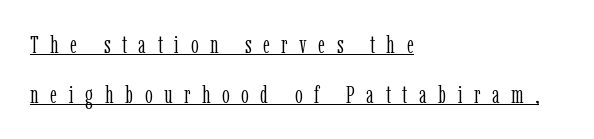
{"italic": "no", "bold": "no", "underline": "yes", "align": "left", "line_spacing": "loose", "line_spacing_ratio": 2.08, "letter_spacing": "wide", "letter_spacing_em": 0.48, "glyph_px": 24}
